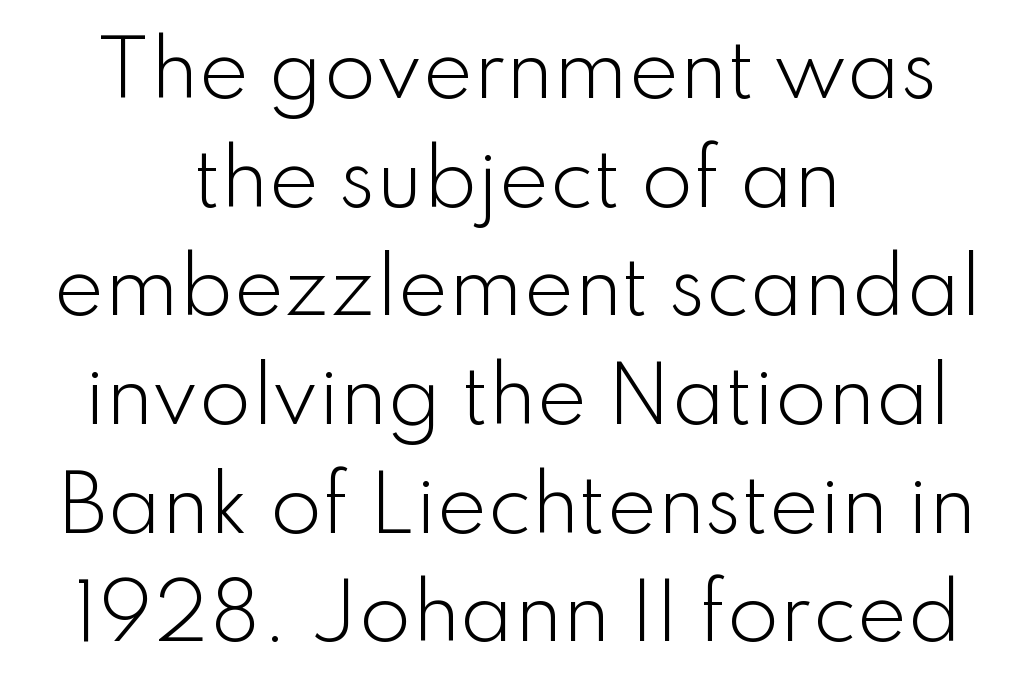
Q: Is the text bold? A: No.
Q: Is the text italic (slanted)? A: No, it is upright.
Q: Is the typeface a serif or a sans-serif typeface? A: Sans-serif.
Q: Is the text underlined? A: No.
Q: How is the paragraph aligned? A: Centered.
Q: Is the spacing between letters normal or unusually wide? A: Normal.
Q: Is the spacing between lines tight, normal or loose? A: Normal.
Q: Width (condensed, normal, or wide)? A: Normal.
Q: Stroke contrast? A: Low.
Q: x-height? A: Small.
Q: Monospaced? A: No.
